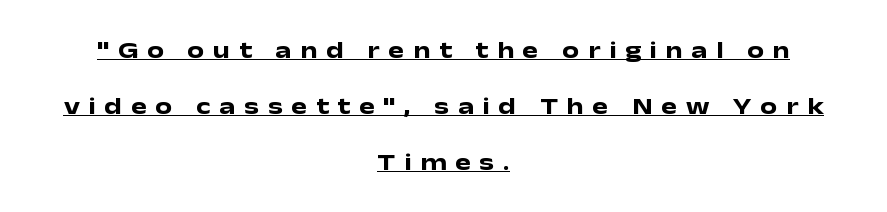
{"italic": "no", "bold": "yes", "underline": "yes", "align": "center", "line_spacing": "loose", "line_spacing_ratio": 2.34, "letter_spacing": "wide", "letter_spacing_em": 0.36, "glyph_px": 24}
